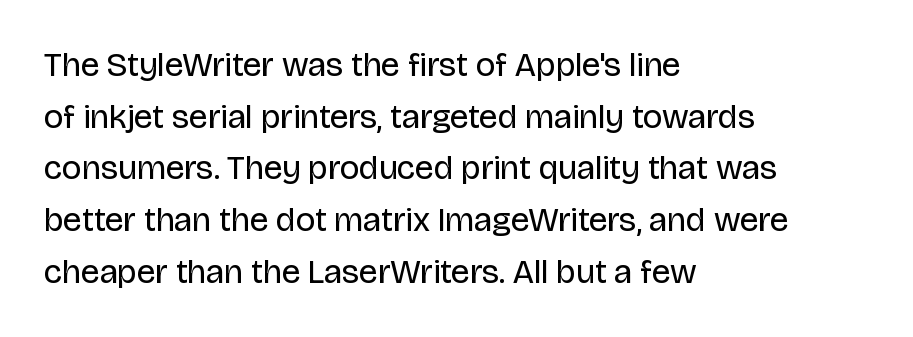
The image shows 34 px regular-weight sans-serif type, upright; set left-aligned, normal line spacing (1.52x), normal letter spacing, not underlined; low stroke contrast and a large x-height.
